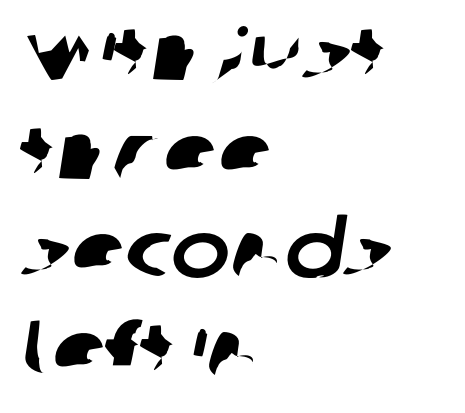
Q: Is the typeface a serif or a sans-serif typeface? A: Sans-serif.
Q: Is the text underlined? A: No.
Q: How is the paragraph aligned? A: Left-aligned.
Q: Is the spacing between letters normal or unusually wide? A: Normal.
Q: Is the spacing between lines tight, normal or loose? A: Normal.
Q: Width (condensed, normal, or wide)? A: Normal.
Q: Stroke contrast? A: Low.
Q: x-height? A: Large.
Q: Monospaced? A: No.
